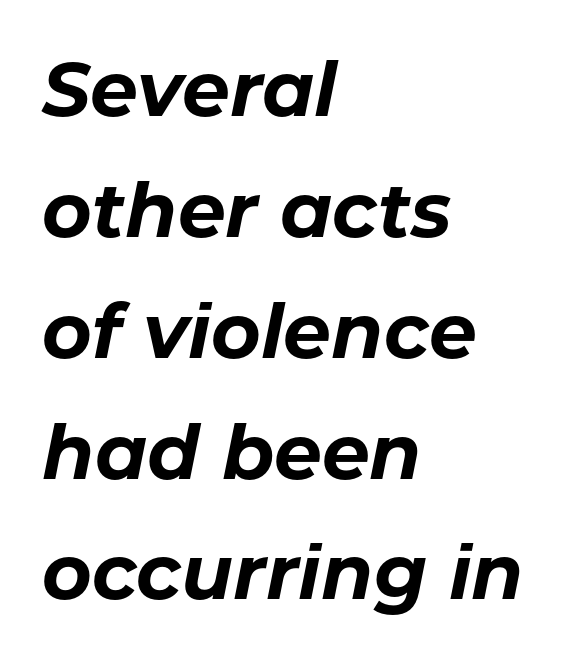
{"italic": "yes", "lean": "right", "slant_degrees": 11, "bold": "yes", "weight": "bold", "width": "normal", "stroke_contrast": "low", "x_height": "medium", "monospaced": "no", "underline": "no", "align": "left", "line_spacing": "normal", "line_spacing_ratio": 1.59, "letter_spacing": "normal", "letter_spacing_em": 0.0, "glyph_px": 76}
